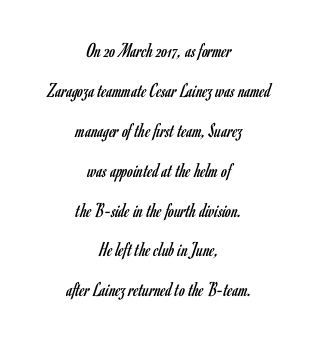
The image shows 21 px text type; set centered, loose line spacing (1.9x), normal letter spacing, not underlined.
